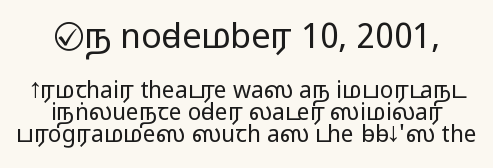
The image shows 34 px wide sans-serif type, upright; set tight line spacing (0.96x), normal letter spacing, not underlined; the first (top) block is 1.48x larger; medium stroke contrast.
